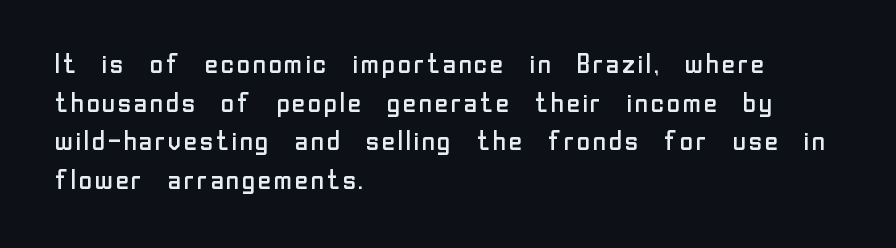
{"italic": "no", "bold": "no", "underline": "no", "align": "left", "line_spacing": "normal", "line_spacing_ratio": 1.43, "letter_spacing": "normal", "letter_spacing_em": 0.0, "glyph_px": 27}
